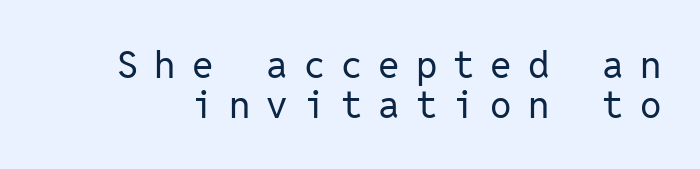
{"serif": "no", "italic": "no", "bold": "no", "weight": "regular", "width": "normal", "stroke_contrast": "low", "x_height": "medium", "monospaced": "yes", "underline": "no", "line_spacing": "tight", "line_spacing_ratio": 1.06, "letter_spacing": "wide", "letter_spacing_em": 0.42, "glyph_px": 38}
